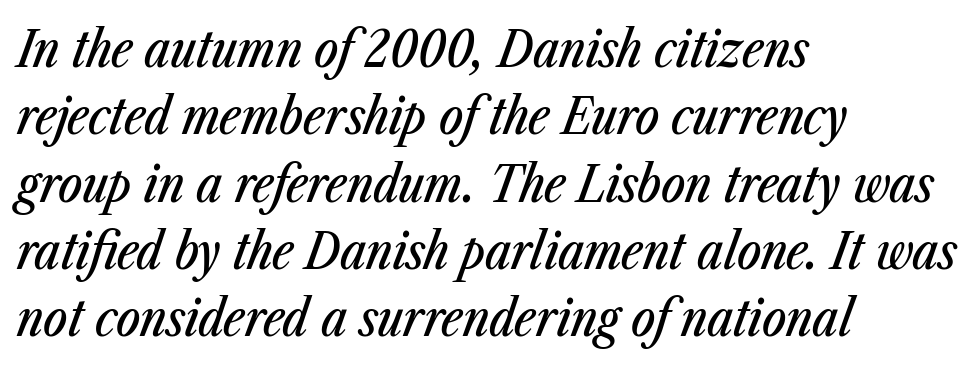
Q: Is the text italic (slanted)? A: Yes, it leans right by about 23 degrees.
Q: Is the text underlined? A: No.
Q: How is the paragraph aligned? A: Left-aligned.
Q: Is the spacing between letters normal or unusually wide? A: Normal.
Q: Is the spacing between lines tight, normal or loose? A: Normal.
Q: Width (condensed, normal, or wide)? A: Condensed.
Q: Stroke contrast? A: Low.
Q: x-height? A: Medium.
Q: Monospaced? A: No.
